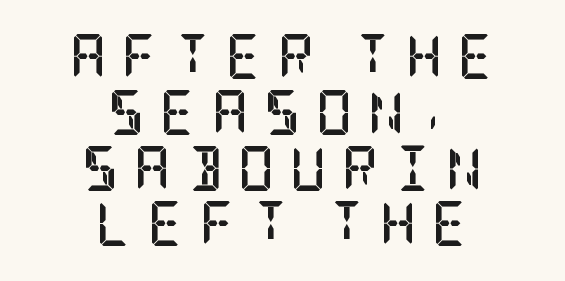
The image shows 45 px semibold, condensed serif type, upright; set centered, line spacing 1.24x, unusually wide letter spacing (+0.34 em), not underlined; low stroke contrast and a large x-height.
